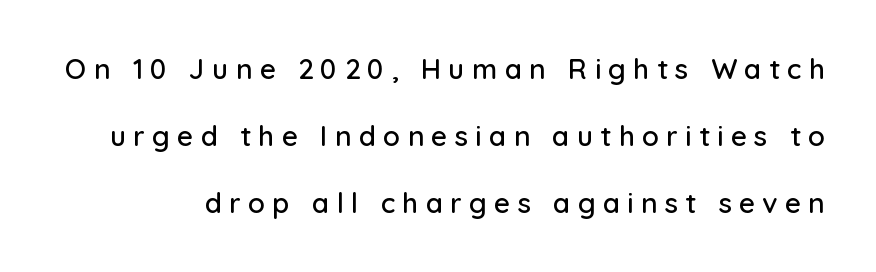
The letters advance in unequal steps, a hallmark of proportional type. Do the letters lean? They stand straight. Lines of text with bare space underneath. This sample uses a sans-serif face. Spacing between characters has been opened up far beyond the box default.
